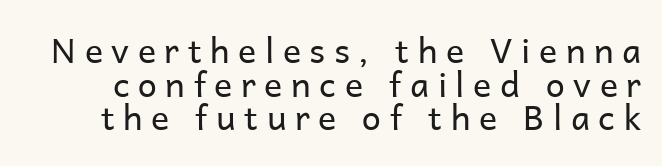
{"serif": "no", "italic": "no", "bold": "no", "weight": "regular", "width": "normal", "stroke_contrast": "low", "x_height": "medium", "monospaced": "no", "underline": "no", "line_spacing": "tight", "line_spacing_ratio": 0.99, "letter_spacing": "wide", "letter_spacing_em": 0.25, "glyph_px": 34}
